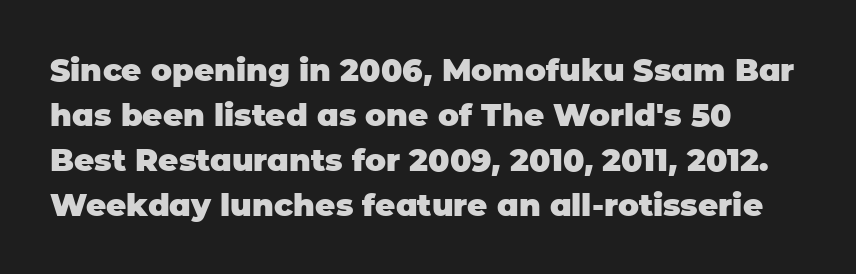
Q: Is the text bold? A: Yes.
Q: Is the text italic (slanted)? A: No, it is upright.
Q: Is the typeface a serif or a sans-serif typeface? A: Sans-serif.
Q: Is the text underlined? A: No.
Q: Is the spacing between letters normal or unusually wide? A: Normal.
Q: Is the spacing between lines tight, normal or loose? A: Normal.
Q: Width (condensed, normal, or wide)? A: Normal.
Q: Stroke contrast? A: Low.
Q: x-height? A: Large.
Q: Monospaced? A: No.
